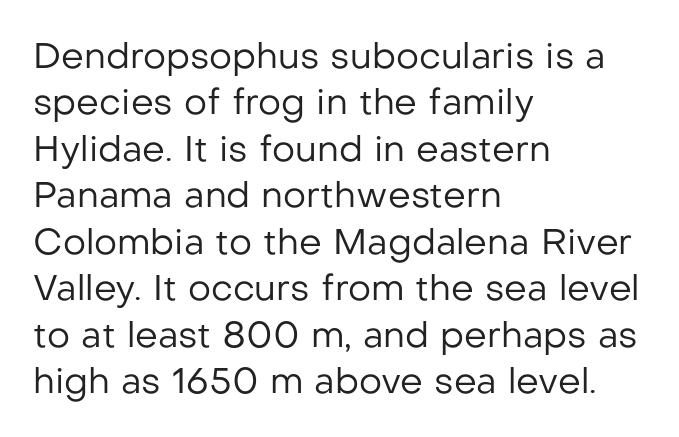
{"serif": "no", "italic": "no", "bold": "no", "weight": "regular", "width": "normal", "stroke_contrast": "low", "x_height": "medium", "monospaced": "no", "underline": "no", "align": "left", "line_spacing": "normal", "line_spacing_ratio": 1.29, "letter_spacing": "normal", "letter_spacing_em": 0.0, "glyph_px": 36}
